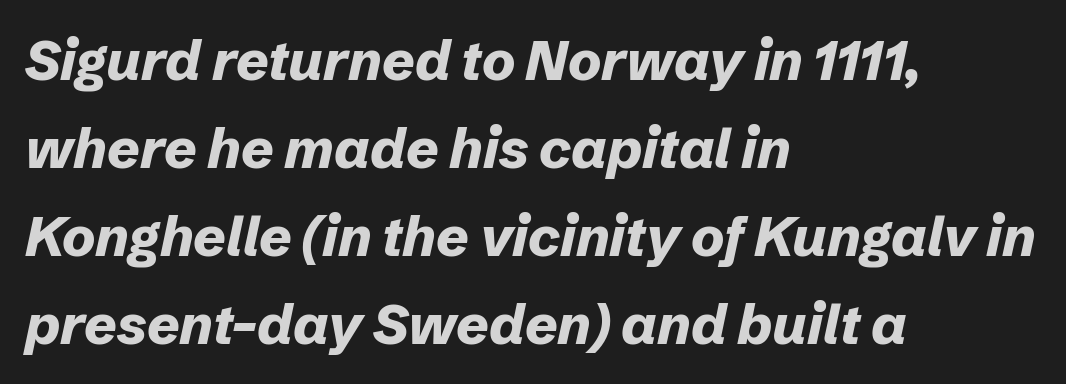
Emphasis-style slanted type is in use. The lines in this sample share a left origin and differ only in where they stop. What stands out about the letter spacing? Nothing — it is the standard amount. The foot of each line stays bare and open. Do the characters align in a grid? No, the font is proportional.
